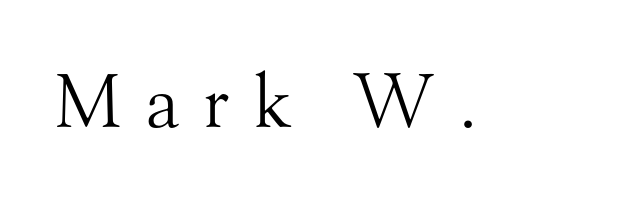
{"serif": "yes", "italic": "no", "bold": "no", "weight": "light", "width": "normal", "stroke_contrast": "medium", "x_height": "small", "monospaced": "no", "underline": "no", "letter_spacing": "wide", "letter_spacing_em": 0.31, "glyph_px": 73}
